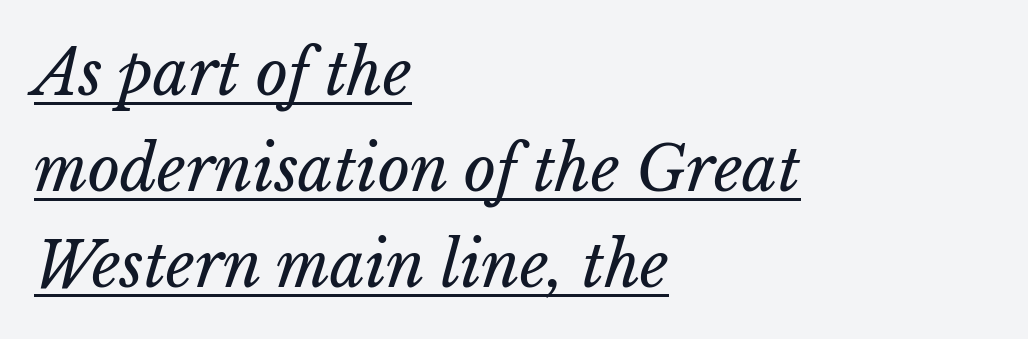
The image shows 62 px regular-weight type, italic (leaning right); set left-aligned, normal line spacing (1.55x), normal letter spacing, underlined; low stroke contrast and a medium x-height.
